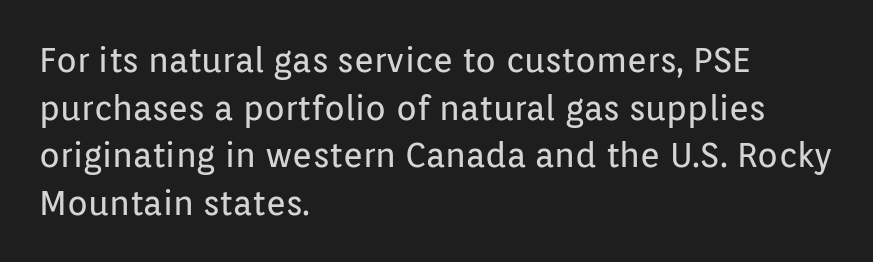
Check the space under the baseline: it is left empty. Weight: not bold — regular or lighter. Proportional: the letters do not fall into vertical columns. If you drew a line through each stem, it would be perfectly vertical. The letters sit at their default tracking, neither squeezed nor spread. Summary of vertical rhythm: regular, with standard interline spacing.
